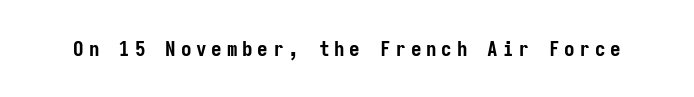
A roman cut, with each character standing at attention. Typesetter's note: full bold, strokes at maximum text heaviness. Underline: absent. Compared with typical body copy, the letter spacing here is much looser.
